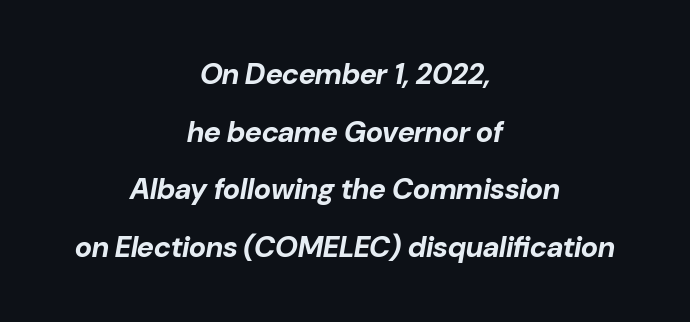
Q: Is the text bold? A: Yes.
Q: Is the text italic (slanted)? A: Yes, it leans right by about 10 degrees.
Q: Is the text underlined? A: No.
Q: How is the paragraph aligned? A: Centered.
Q: Is the spacing between letters normal or unusually wide? A: Normal.
Q: Is the spacing between lines tight, normal or loose? A: Loose.
Q: Width (condensed, normal, or wide)? A: Normal.
Q: Stroke contrast? A: Low.
Q: x-height? A: Medium.
Q: Monospaced? A: No.
